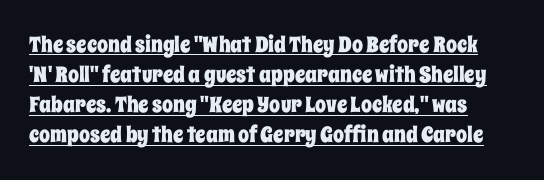
The image shows 22 px text type, upright; set normal line spacing (1.37x), normal letter spacing, underlined.
